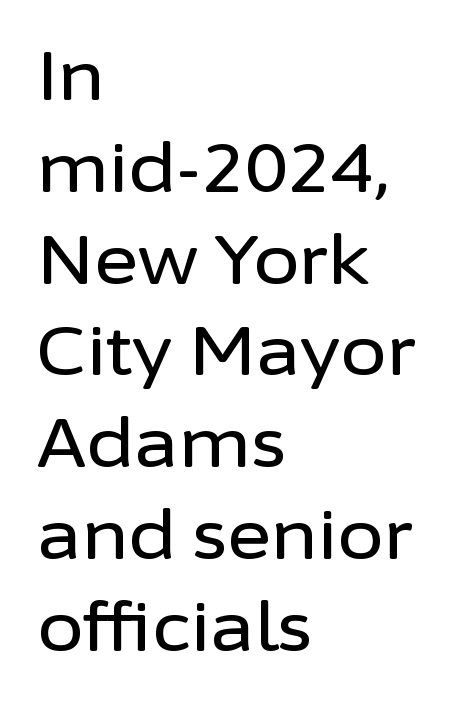
Q: Is the text italic (slanted)? A: No, it is upright.
Q: Is the typeface a serif or a sans-serif typeface? A: Sans-serif.
Q: Is the text underlined? A: No.
Q: How is the paragraph aligned? A: Left-aligned.
Q: Is the spacing between letters normal or unusually wide? A: Normal.
Q: Is the spacing between lines tight, normal or loose? A: Normal.
Q: Width (condensed, normal, or wide)? A: Normal.
Q: Stroke contrast? A: Low.
Q: x-height? A: Medium.
Q: Monospaced? A: No.
